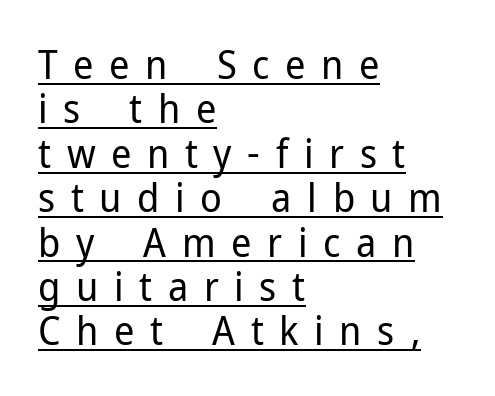
These characters rest on top of a visible drawn line. The passage shown is not bold in any degree. These lines have a slow, spaced-out rhythm from letter to letter. Tightly led — the rows are bunched. This sample uses an upright cut, with every glyph sitting square on the baseline. The characters display no serif detailing; their extremities are plain.
